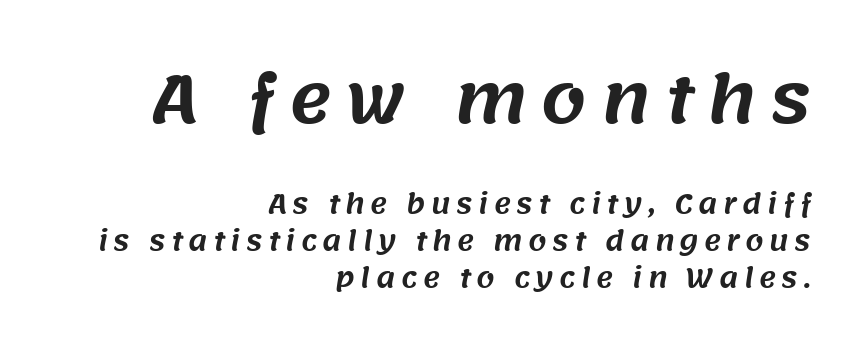
{"serif": "no", "width": "normal", "stroke_contrast": "medium", "x_height": "large", "monospaced": "no", "underline": "no", "align": "right", "line_spacing": "normal", "line_spacing_ratio": 1.42, "letter_spacing": "wide", "letter_spacing_em": 0.21, "larger_block": "first", "size_ratio": 2.5, "glyph_px": 65}
